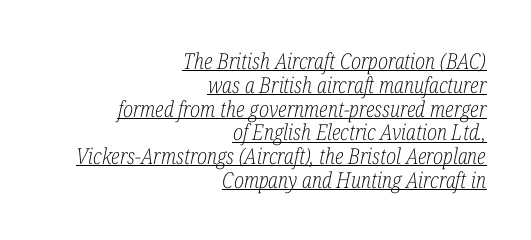
{"italic": "yes", "lean": "right", "slant_degrees": 12, "bold": "no", "underline": "yes", "align": "right", "line_spacing": "tight", "line_spacing_ratio": 1.08, "letter_spacing": "normal", "letter_spacing_em": 0.0, "glyph_px": 22}
